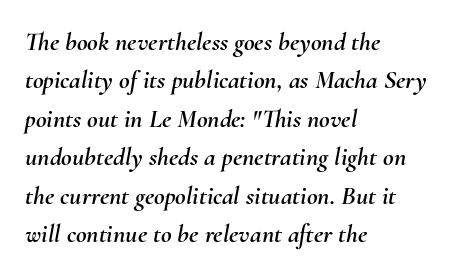
Q: Is the text italic (slanted)? A: Yes, it leans right by about 10 degrees.
Q: Is the text underlined? A: No.
Q: How is the paragraph aligned? A: Left-aligned.
Q: Is the spacing between letters normal or unusually wide? A: Normal.
Q: Is the spacing between lines tight, normal or loose? A: Normal.
